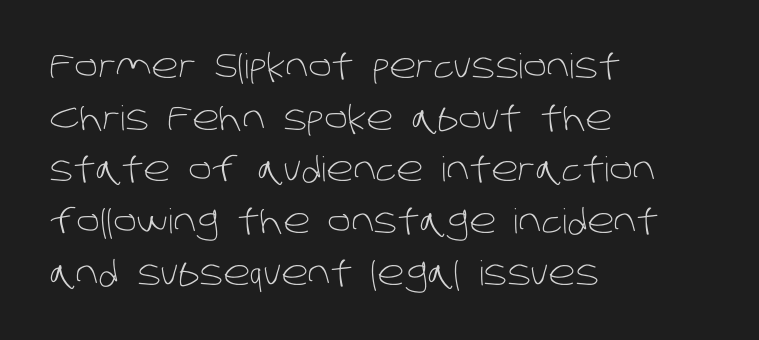
{"serif": "no", "bold": "no", "weight": "light", "width": "normal", "stroke_contrast": "low", "x_height": "large", "monospaced": "no", "underline": "no", "align": "left", "line_spacing": "normal", "line_spacing_ratio": 1.52, "letter_spacing": "normal", "letter_spacing_em": 0.0, "glyph_px": 34}
